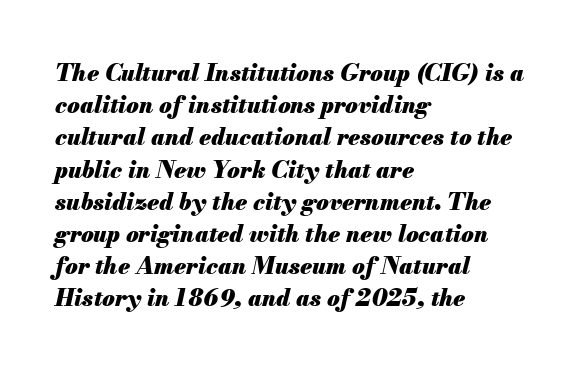
The image shows 23 px bold type, italic (leaning right); set left-aligned, normal line spacing (1.4x), normal letter spacing, not underlined.
